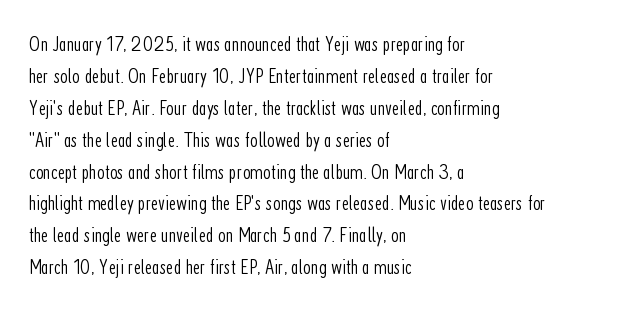
The image shows 22 px text type, upright; set left-aligned, normal line spacing (1.45x), normal letter spacing, not underlined.
